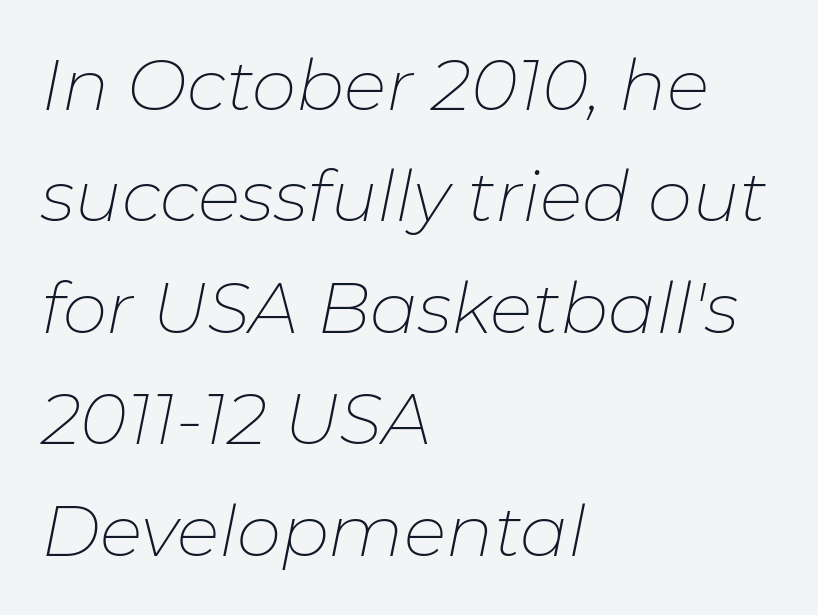
Q: Is the text bold? A: No.
Q: Is the text italic (slanted)? A: Yes, it leans right by about 11 degrees.
Q: Is the text underlined? A: No.
Q: How is the paragraph aligned? A: Left-aligned.
Q: Is the spacing between letters normal or unusually wide? A: Normal.
Q: Is the spacing between lines tight, normal or loose? A: Normal.
Q: Width (condensed, normal, or wide)? A: Normal.
Q: Stroke contrast? A: Low.
Q: x-height? A: Medium.
Q: Monospaced? A: No.
